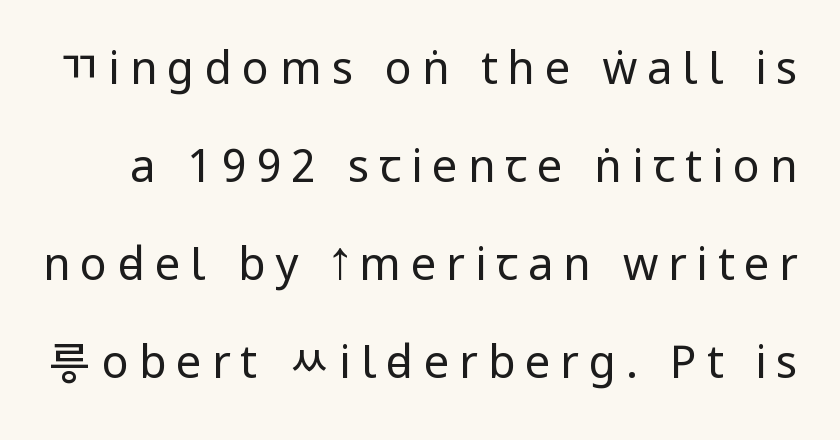
{"serif": "no", "italic": "no", "bold": "no", "weight": "regular", "width": "condensed", "stroke_contrast": "low", "x_height": "large", "monospaced": "no", "underline": "no", "line_spacing": "loose", "line_spacing_ratio": 2.18, "letter_spacing": "wide", "letter_spacing_em": 0.22, "glyph_px": 45}
